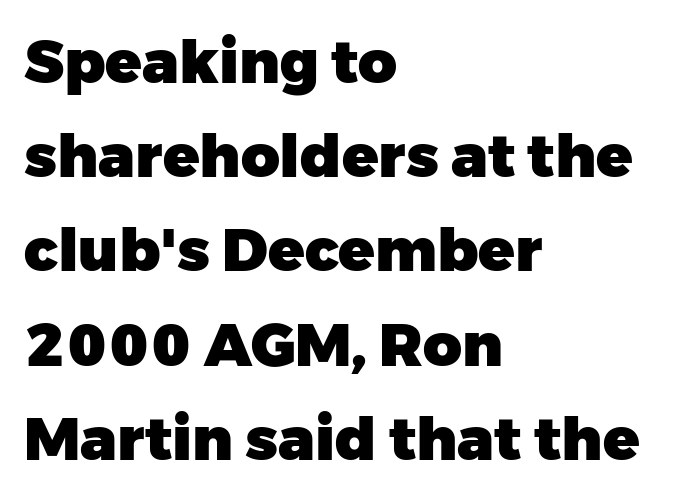
Bold? Absolutely — the strokes are thick and heavy. The lines sit at an ordinary, default distance from one another. Here the designer chose a conventional face with non-uniform glyph widths. The passage shown has conventional tracking throughout. Honestly, there is no underline to notice here at all. Italic? Not at all — the glyphs are vertical.
